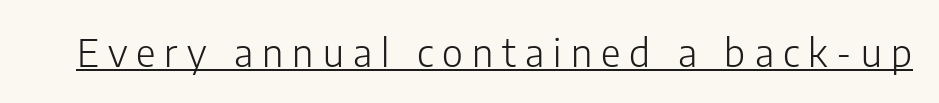
{"serif": "no", "italic": "no", "bold": "no", "weight": "light", "width": "normal", "stroke_contrast": "low", "x_height": "medium", "monospaced": "no", "underline": "yes", "letter_spacing": "wide", "letter_spacing_em": 0.24, "glyph_px": 38}
